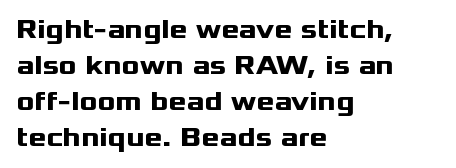
Is there much room between lines? A standard amount, neither cramped nor airy. This rendering features lettering with no underline. The typography opts for an upright posture over an oblique one. Standard letterfit; no display-style spreading of the glyphs. Line starts are locked; line ends wander. Heavy-handed strokes throughout: this text is bold.
